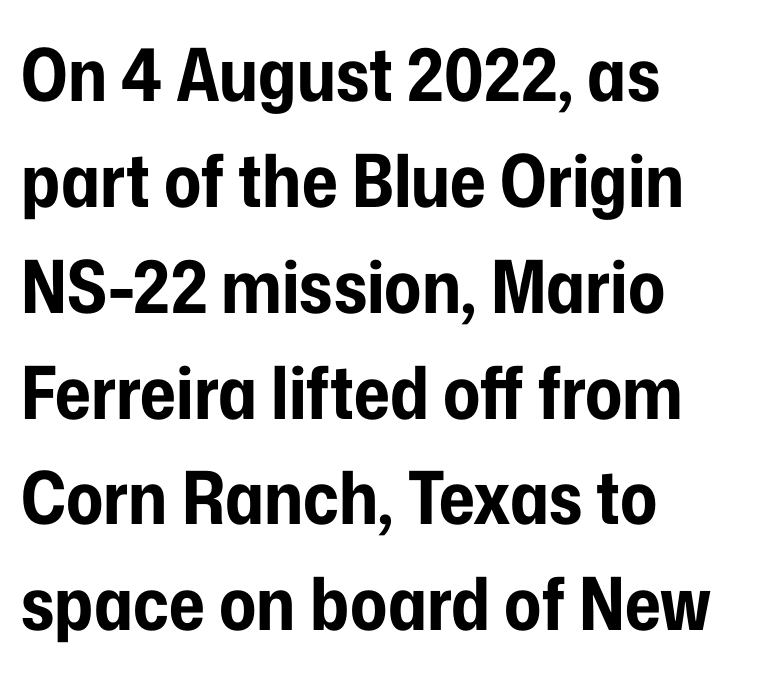
Q: Is the text bold? A: Yes.
Q: Is the text italic (slanted)? A: No, it is upright.
Q: Is the typeface a serif or a sans-serif typeface? A: Sans-serif.
Q: Is the text underlined? A: No.
Q: How is the paragraph aligned? A: Left-aligned.
Q: Is the spacing between letters normal or unusually wide? A: Normal.
Q: Is the spacing between lines tight, normal or loose? A: Normal.
Q: Width (condensed, normal, or wide)? A: Condensed.
Q: Stroke contrast? A: Low.
Q: x-height? A: Medium.
Q: Monospaced? A: No.
